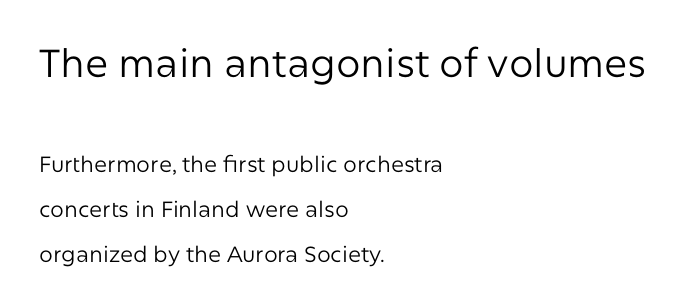
Q: Is the text bold? A: No.
Q: Is the text italic (slanted)? A: No, it is upright.
Q: Is the typeface a serif or a sans-serif typeface? A: Sans-serif.
Q: Is the text underlined? A: No.
Q: How is the paragraph aligned? A: Left-aligned.
Q: Is the spacing between letters normal or unusually wide? A: Normal.
Q: Is the spacing between lines tight, normal or loose? A: Loose.
Q: Which block of text is set in a larger size, the first (top) or the second (bottom)? A: The first (top) one.
Q: Width (condensed, normal, or wide)? A: Normal.
Q: Stroke contrast? A: Low.
Q: x-height? A: Medium.
Q: Monospaced? A: No.
